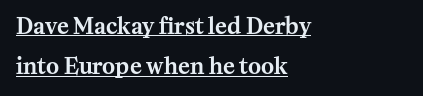
{"italic": "no", "underline": "yes", "align": "left", "line_spacing_ratio": 1.84, "letter_spacing": "normal", "letter_spacing_em": 0.0, "glyph_px": 22}
